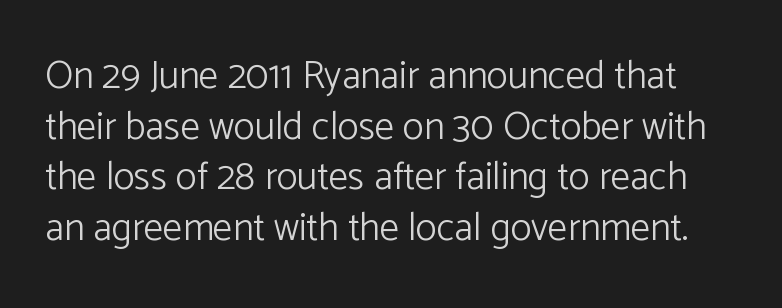
The image shows 39 px light sans-serif type, upright; set normal line spacing (1.3x), normal letter spacing, not underlined; low stroke contrast and a medium x-height.
